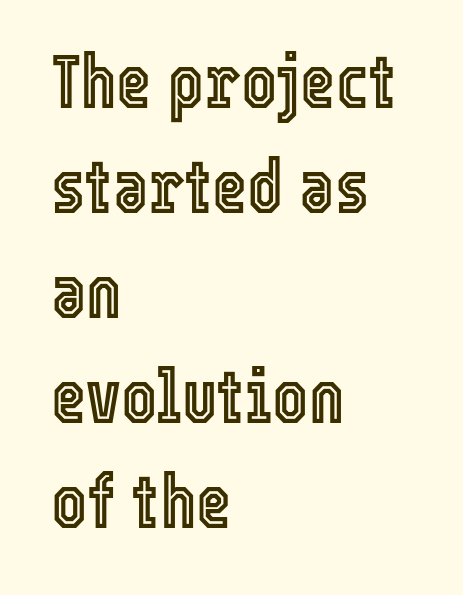
The type sits square on the baseline with zero lean. Lines of text with bare space underneath. The compositor pushed each line to the left boundary. The rows are spaced the way most documents space them.
